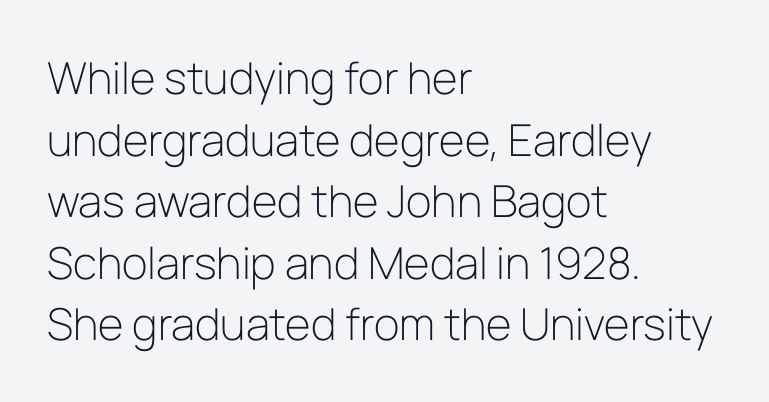
{"serif": "no", "italic": "no", "bold": "no", "weight": "light", "width": "normal", "stroke_contrast": "low", "x_height": "medium", "monospaced": "no", "underline": "no", "align": "left", "line_spacing": "normal", "line_spacing_ratio": 1.4, "letter_spacing": "normal", "letter_spacing_em": 0.0, "glyph_px": 44}
